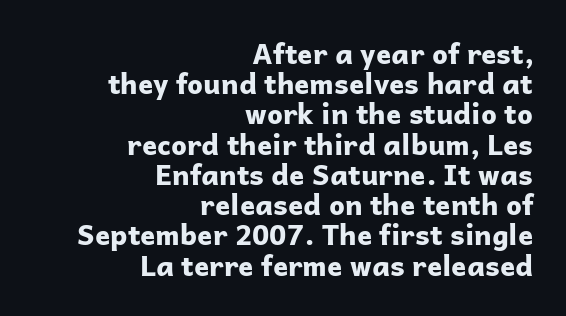
Q: Is the text bold? A: Yes.
Q: Is the text italic (slanted)? A: No, it is upright.
Q: Is the typeface a serif or a sans-serif typeface? A: Sans-serif.
Q: Is the text underlined? A: No.
Q: How is the paragraph aligned? A: Right-aligned.
Q: Is the spacing between letters normal or unusually wide? A: Normal.
Q: Is the spacing between lines tight, normal or loose? A: Tight.
Q: Width (condensed, normal, or wide)? A: Normal.
Q: Stroke contrast? A: Low.
Q: x-height? A: Medium.
Q: Monospaced? A: No.
